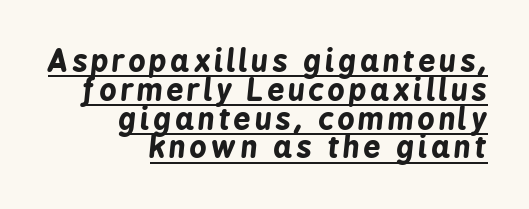
The image shows 30 px bold, condensed type, italic (leaning right); set right-aligned, tight line spacing (0.96x), underlined; low stroke contrast and a medium x-height.
